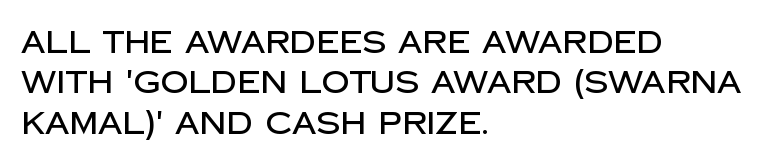
Q: Is the text italic (slanted)? A: No, it is upright.
Q: Is the typeface a serif or a sans-serif typeface? A: Sans-serif.
Q: Is the text underlined? A: No.
Q: How is the paragraph aligned? A: Left-aligned.
Q: Is the spacing between letters normal or unusually wide? A: Normal.
Q: Is the spacing between lines tight, normal or loose? A: Normal.
Q: Width (condensed, normal, or wide)? A: Normal.
Q: Stroke contrast? A: Low.
Q: x-height? A: Large.
Q: Monospaced? A: No.
